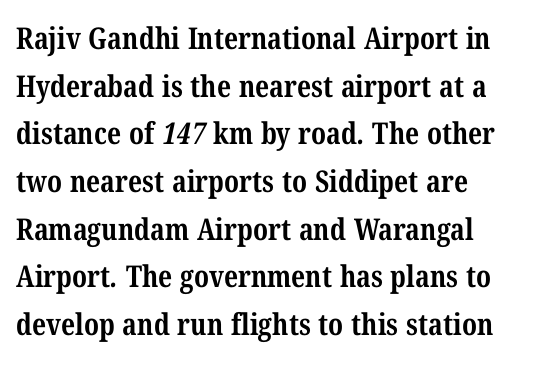
Q: Is the text bold? A: Yes.
Q: Is the typeface a serif or a sans-serif typeface? A: Serif.
Q: Is the text underlined? A: No.
Q: How is the paragraph aligned? A: Left-aligned.
Q: Is the spacing between letters normal or unusually wide? A: Normal.
Q: Is the spacing between lines tight, normal or loose? A: Normal.
Q: Width (condensed, normal, or wide)? A: Condensed.
Q: Stroke contrast? A: Medium.
Q: x-height? A: Medium.
Q: Monospaced? A: No.
